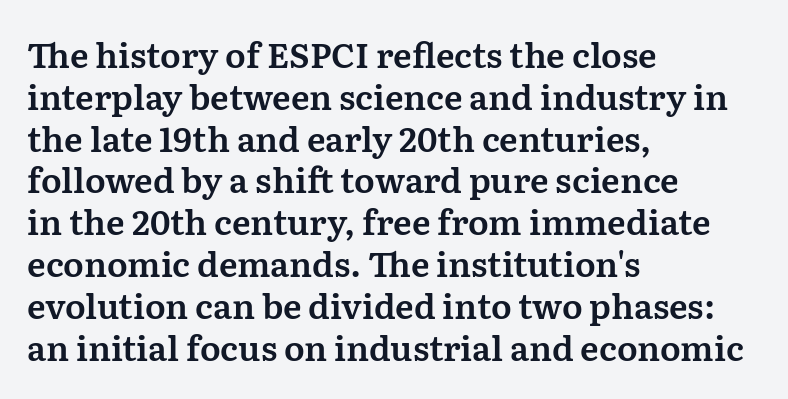
The specimen omits any rule beneath the text block's lines. Designer's note — italics off, roman on. Letterform terminals end in serifs throughout the passage. Spacing verdict: proportional, widths tailored to each character.
